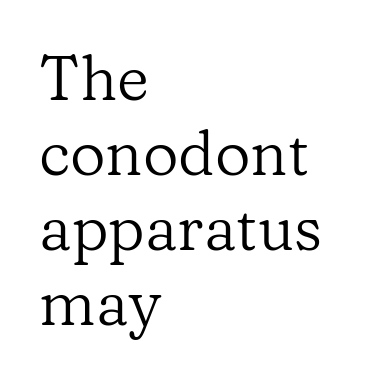
Bare-footed words on every line. The designer went with a serif here, giving each stem small feet. Counters stay open thanks to moderate or lighter strokes. Notice how the stems are strictly vertical — no italics here.
